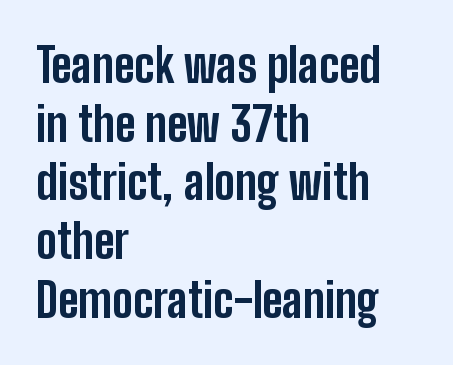
The image shows 47 px bold, condensed sans-serif type, upright; set left-aligned, normal line spacing (1.25x), normal letter spacing, not underlined; low stroke contrast and a medium x-height.
